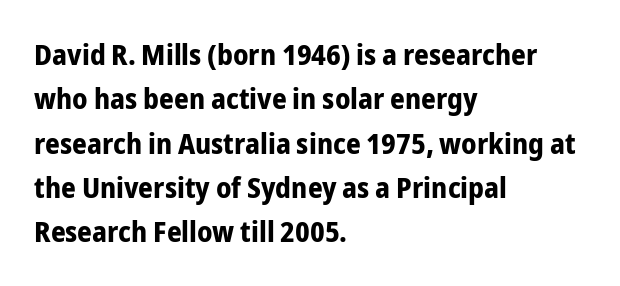
The image shows 29 px bold, condensed sans-serif type, upright; set left-aligned, normal line spacing (1.53x), normal letter spacing, not underlined; low stroke contrast and a medium x-height.
